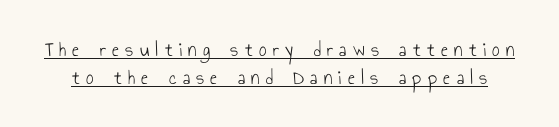
The image shows 21 px text type, upright; set normal line spacing (1.33x), unusually wide letter spacing (+0.3 em), underlined.
